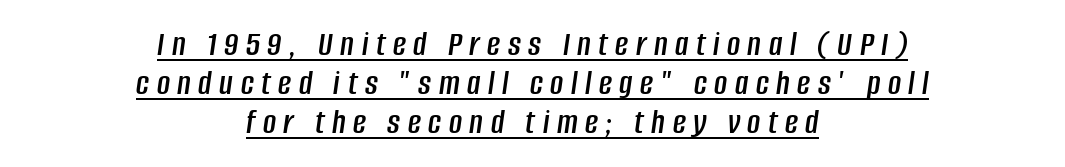
Q: Is the text italic (slanted)? A: Yes, it leans right by about 8 degrees.
Q: Is the text underlined? A: Yes.
Q: How is the paragraph aligned? A: Centered.
Q: Is the spacing between letters normal or unusually wide? A: Unusually wide.
Q: Is the spacing between lines tight, normal or loose? A: Tight.
Q: Width (condensed, normal, or wide)? A: Condensed.
Q: Stroke contrast? A: Low.
Q: x-height? A: Large.
Q: Monospaced? A: No.
